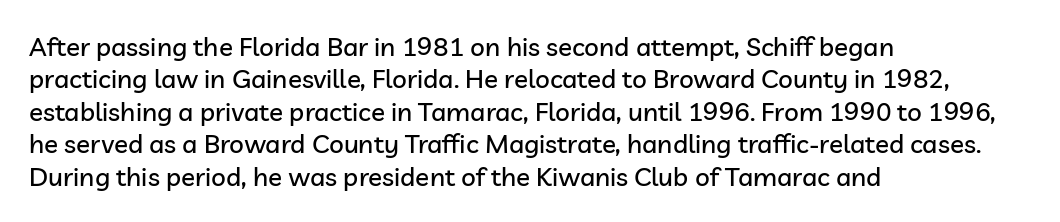
The image shows 26 px text type, upright; set left-aligned, normal line spacing (1.25x), normal letter spacing, not underlined.
